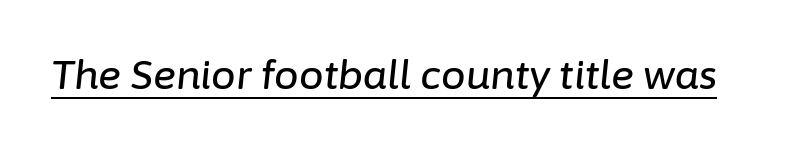
The image shows 39 px text type, italic (leaning right); set normal letter spacing, underlined; low stroke contrast and a medium x-height.
